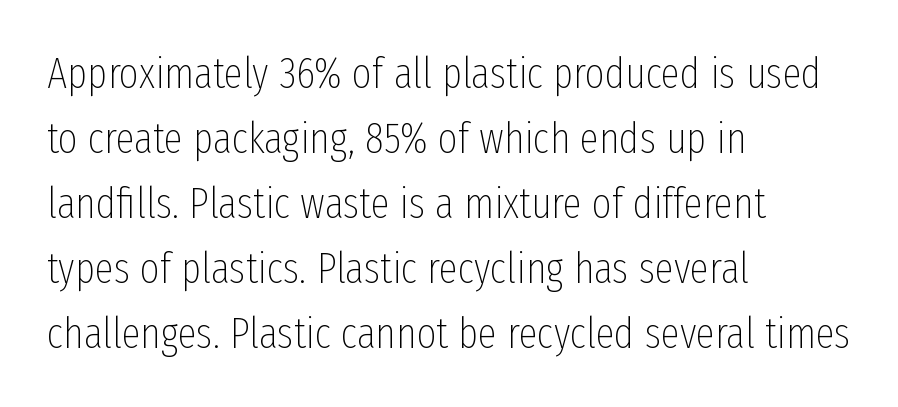
Q: Is the text bold? A: No.
Q: Is the text italic (slanted)? A: No, it is upright.
Q: Is the typeface a serif or a sans-serif typeface? A: Sans-serif.
Q: Is the text underlined? A: No.
Q: How is the paragraph aligned? A: Left-aligned.
Q: Is the spacing between letters normal or unusually wide? A: Normal.
Q: Is the spacing between lines tight, normal or loose? A: Normal.
Q: Width (condensed, normal, or wide)? A: Condensed.
Q: Stroke contrast? A: Low.
Q: x-height? A: Medium.
Q: Monospaced? A: No.
